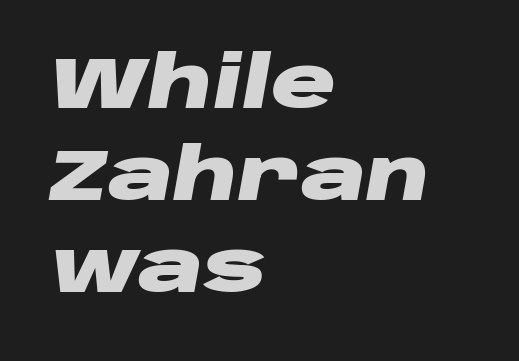
{"italic": "yes", "lean": "right", "slant_degrees": 10, "bold": "yes", "weight": "heavy", "width": "wide", "stroke_contrast": "low", "x_height": "large", "monospaced": "no", "underline": "no", "align": "left", "line_spacing": "normal", "line_spacing_ratio": 1.28, "letter_spacing": "normal", "letter_spacing_em": 0.0, "glyph_px": 72}
